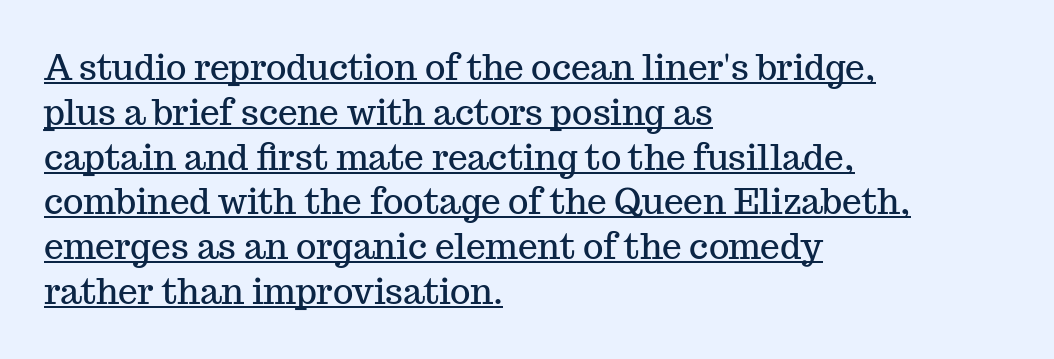
Q: Is the text italic (slanted)? A: No, it is upright.
Q: Is the typeface a serif or a sans-serif typeface? A: Serif.
Q: Is the text underlined? A: Yes.
Q: How is the paragraph aligned? A: Left-aligned.
Q: Is the spacing between letters normal or unusually wide? A: Normal.
Q: Is the spacing between lines tight, normal or loose? A: Normal.
Q: Width (condensed, normal, or wide)? A: Normal.
Q: Stroke contrast? A: Medium.
Q: x-height? A: Medium.
Q: Monospaced? A: No.
